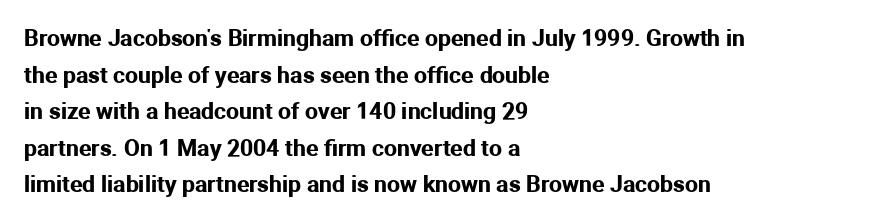
The image shows 23 px text type, upright; set left-aligned, normal line spacing (1.59x), normal letter spacing, not underlined.
